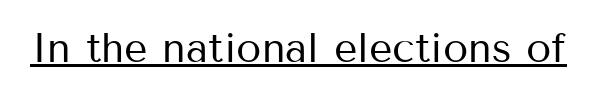
{"serif": "no", "italic": "no", "bold": "no", "weight": "regular", "width": "normal", "stroke_contrast": "medium", "x_height": "medium", "monospaced": "no", "underline": "yes", "letter_spacing": "normal", "letter_spacing_em": 0.0, "glyph_px": 41}
